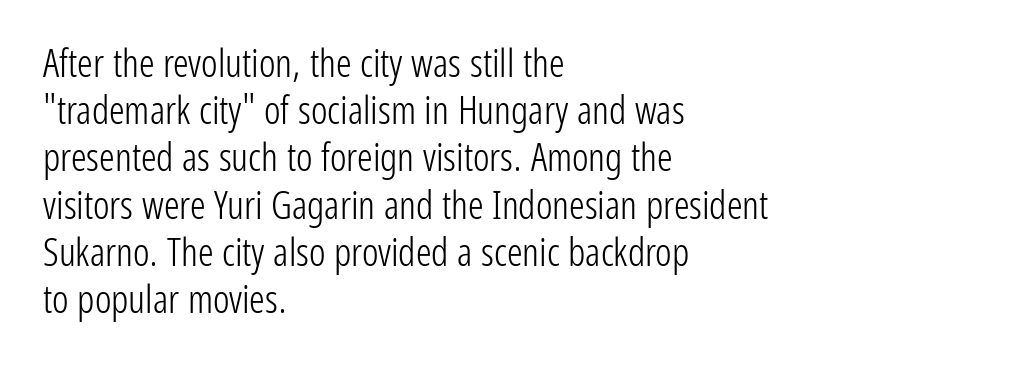
Letter spacing: default. Nothing heavy about these letters — not bold at all. Notice how the passage keeps a crisp vertical edge on the left only. The lettering holds an erect, upright posture throughout. The gap between lines stays unmarked. Character widths vary here, with narrow letters taking less room than wide ones.
